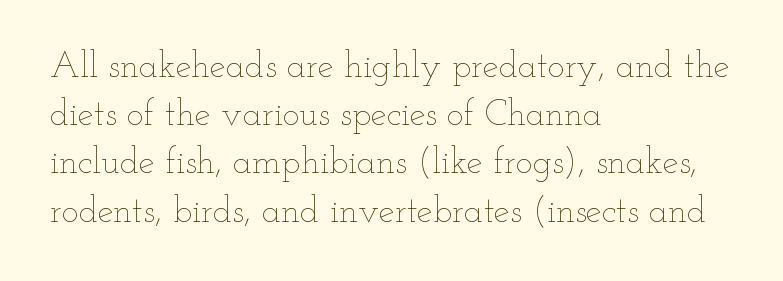
Q: Is the text bold? A: No.
Q: Is the text italic (slanted)? A: No, it is upright.
Q: Is the text underlined? A: No.
Q: How is the paragraph aligned? A: Left-aligned.
Q: Is the spacing between letters normal or unusually wide? A: Normal.
Q: Is the spacing between lines tight, normal or loose? A: Normal.
Q: Width (condensed, normal, or wide)? A: Wide.
Q: Stroke contrast? A: Low.
Q: x-height? A: Small.
Q: Monospaced? A: No.
